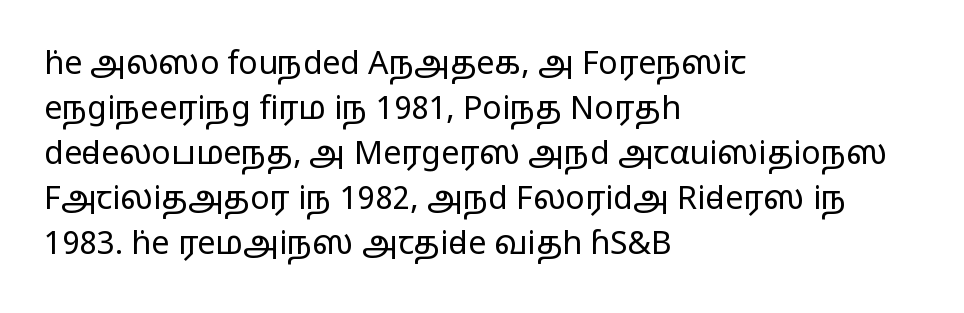
Q: Is the text bold? A: No.
Q: Is the text italic (slanted)? A: No, it is upright.
Q: Is the typeface a serif or a sans-serif typeface? A: Sans-serif.
Q: Is the text underlined? A: No.
Q: How is the paragraph aligned? A: Left-aligned.
Q: Is the spacing between letters normal or unusually wide? A: Normal.
Q: Is the spacing between lines tight, normal or loose? A: Normal.
Q: Width (condensed, normal, or wide)? A: Wide.
Q: Stroke contrast? A: Low.
Q: x-height? A: Medium.
Q: Monospaced? A: No.
